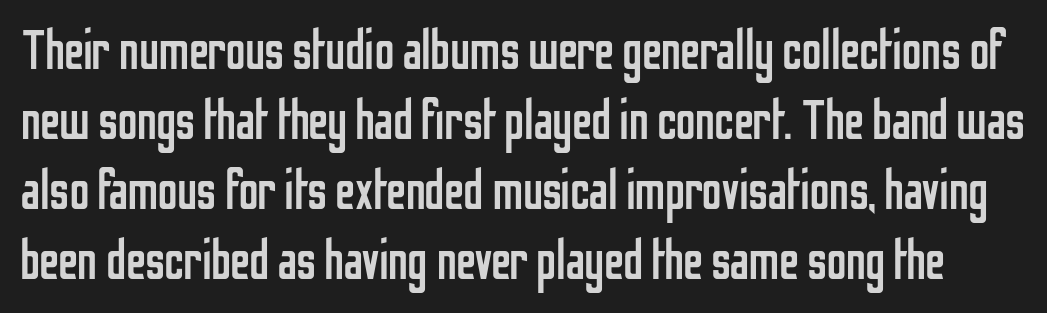
This sample uses an upright cut, with every glyph sitting square on the baseline. The passage shown is not bold in any degree. Each letter's strokes conclude bluntly, with no projecting serifs. How would I describe the line gaps? Plain and ordinary. The passage shown is not underscored anywhere.
